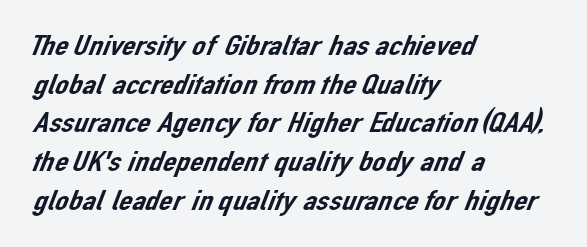
The baseline area is clear. All the whitespace from short lines collects on the right. Regarding leading, the lines here are spaced in the standard way. Are there feet on the stems? There aren't — it's a sans.
